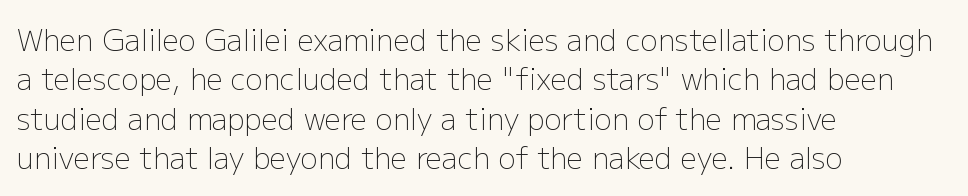
{"serif": "no", "italic": "no", "bold": "no", "weight": "light", "width": "normal", "stroke_contrast": "low", "x_height": "medium", "monospaced": "no", "underline": "no", "align": "left", "line_spacing": "normal", "line_spacing_ratio": 1.36, "letter_spacing": "normal", "letter_spacing_em": 0.0, "glyph_px": 29}
